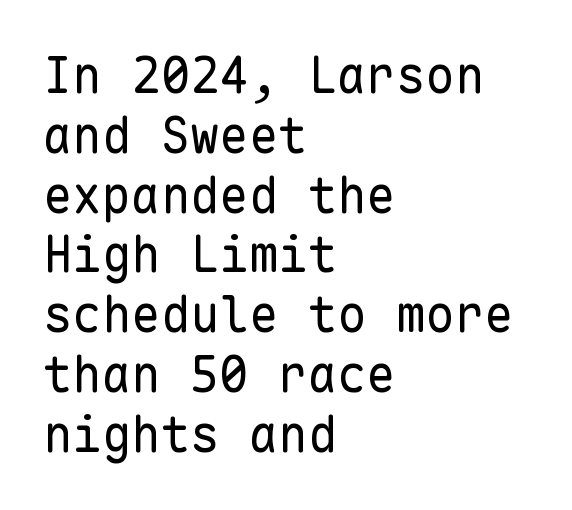
Q: Is the text bold? A: No.
Q: Is the text italic (slanted)? A: No, it is upright.
Q: Is the typeface a serif or a sans-serif typeface? A: Sans-serif.
Q: Is the text underlined? A: No.
Q: How is the paragraph aligned? A: Left-aligned.
Q: Is the spacing between letters normal or unusually wide? A: Normal.
Q: Width (condensed, normal, or wide)? A: Normal.
Q: Stroke contrast? A: Low.
Q: x-height? A: Medium.
Q: Monospaced? A: Yes.
